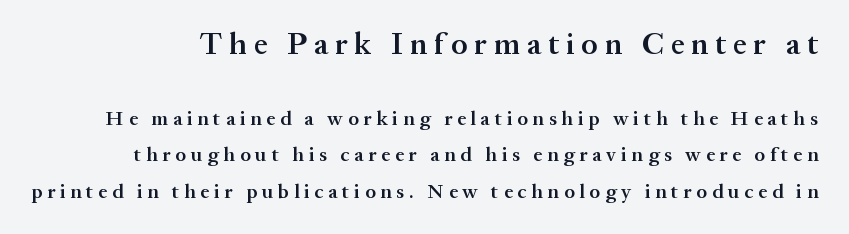
The image shows 30 px semibold serif type, upright; set line spacing 1.81x, unusually wide letter spacing (+0.24 em), not underlined; the first (top) block is 1.5x larger; medium stroke contrast and a medium x-height.
